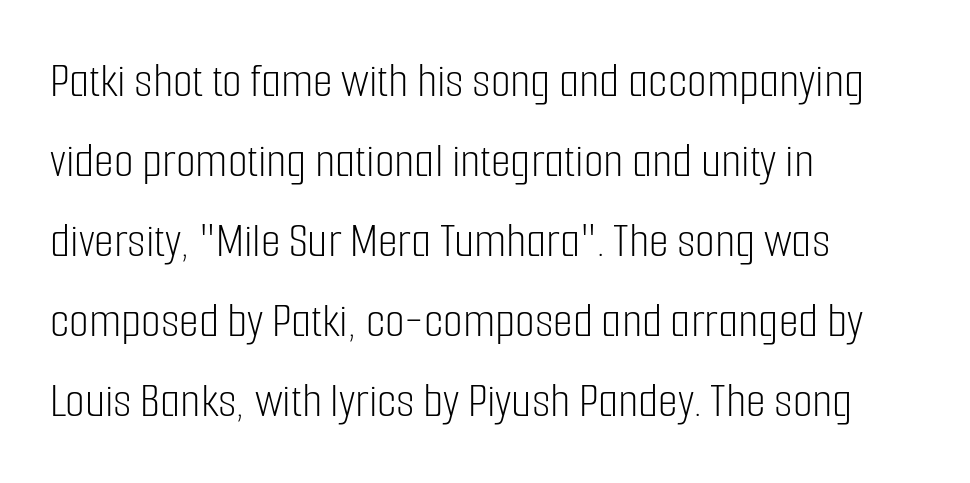
{"serif": "no", "italic": "no", "bold": "no", "weight": "light", "width": "condensed", "stroke_contrast": "low", "x_height": "medium", "monospaced": "no", "underline": "no", "align": "left", "line_spacing": "normal", "line_spacing_ratio": 1.57, "letter_spacing": "normal", "letter_spacing_em": 0.0, "glyph_px": 51}
